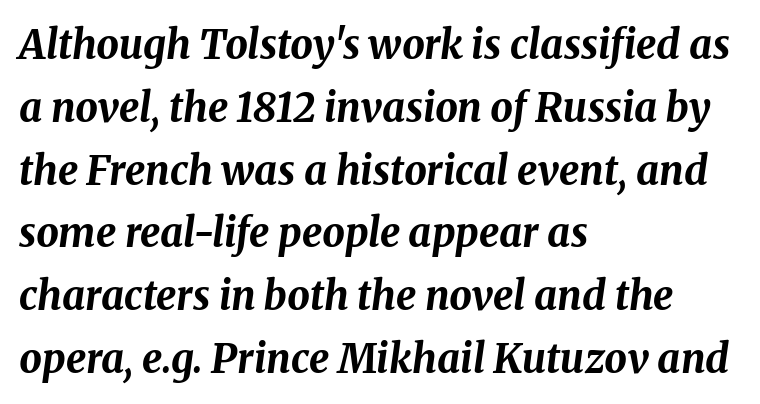
Q: Is the text bold? A: Yes.
Q: Is the text italic (slanted)? A: Yes, it leans right by about 8 degrees.
Q: Is the text underlined? A: No.
Q: How is the paragraph aligned? A: Left-aligned.
Q: Is the spacing between letters normal or unusually wide? A: Normal.
Q: Is the spacing between lines tight, normal or loose? A: Normal.
Q: Width (condensed, normal, or wide)? A: Normal.
Q: Stroke contrast? A: Medium.
Q: x-height? A: Medium.
Q: Monospaced? A: No.
